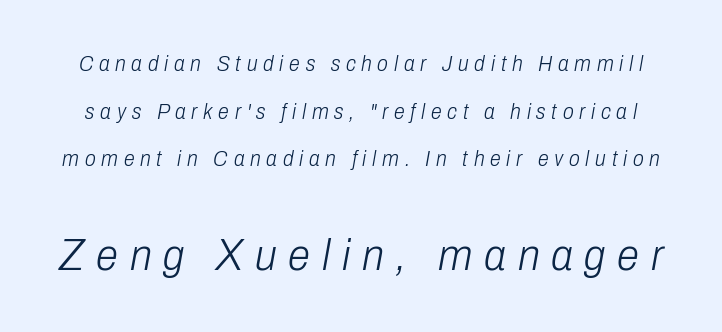
The image shows 45 px light, condensed type, italic (leaning right); set loose line spacing (2.17x), unusually wide letter spacing (+0.26 em), not underlined; the second (bottom) block is 2.05x larger; low stroke contrast and a medium x-height.
